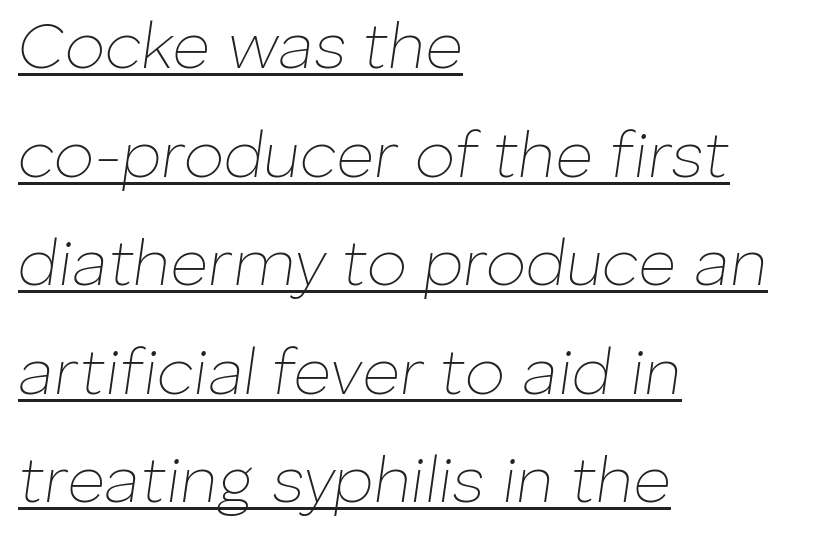
{"italic": "yes", "lean": "right", "slant_degrees": 8, "bold": "no", "weight": "thin", "width": "normal", "stroke_contrast": "low", "x_height": "medium", "monospaced": "no", "underline": "yes", "align": "left", "line_spacing": "normal", "line_spacing_ratio": 1.67, "letter_spacing": "normal", "letter_spacing_em": 0.0, "glyph_px": 65}
